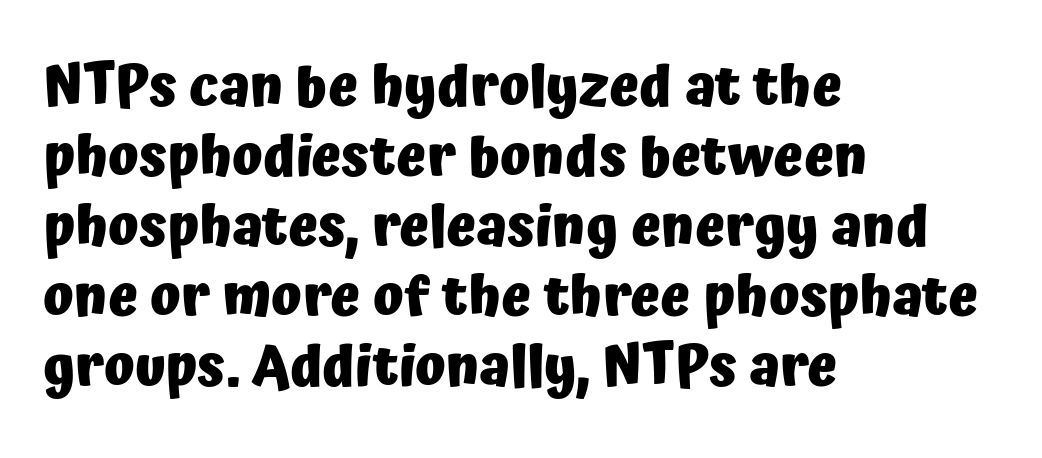
Q: Is the text bold? A: Yes.
Q: Is the text italic (slanted)? A: No, it is upright.
Q: Is the typeface a serif or a sans-serif typeface? A: Sans-serif.
Q: Is the text underlined? A: No.
Q: How is the paragraph aligned? A: Left-aligned.
Q: Is the spacing between letters normal or unusually wide? A: Normal.
Q: Is the spacing between lines tight, normal or loose? A: Normal.
Q: Width (condensed, normal, or wide)? A: Normal.
Q: Stroke contrast? A: Low.
Q: x-height? A: Medium.
Q: Monospaced? A: No.
